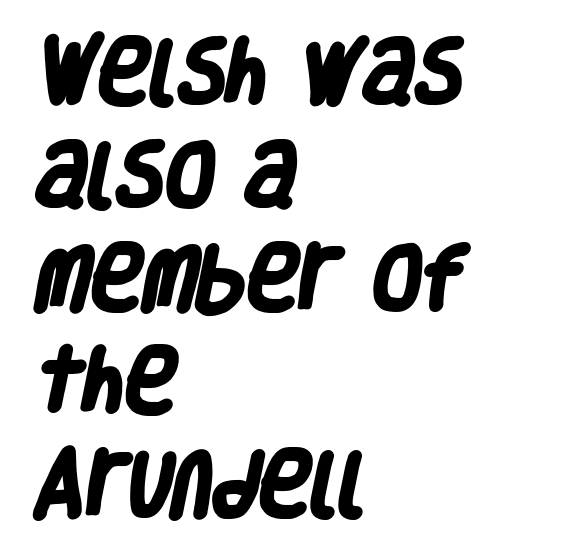
Do the characters align in a grid? No, the font is proportional. Casual observation: everything's shoved over to the left. Quick note: interline space is typical. Descenders hang freely into open space. Note: no serifs on the glyphs.
